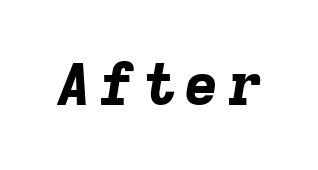
{"italic": "yes", "lean": "right", "slant_degrees": 9, "bold": "yes", "weight": "bold", "width": "normal", "stroke_contrast": "low", "x_height": "medium", "monospaced": "no", "underline": "no", "glyph_px": 57}
